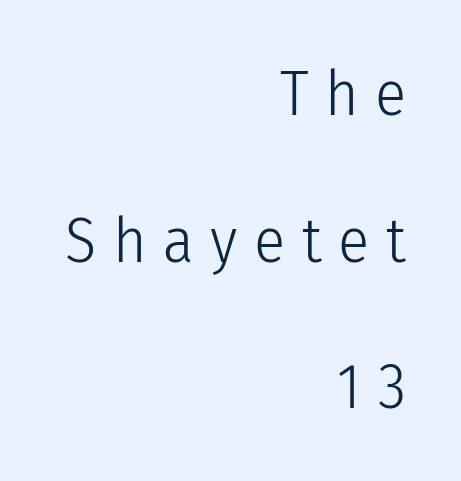
{"serif": "no", "italic": "no", "bold": "no", "weight": "light", "width": "condensed", "stroke_contrast": "low", "x_height": "medium", "monospaced": "no", "underline": "no", "align": "right", "line_spacing": "loose", "line_spacing_ratio": 2.29, "letter_spacing": "wide", "letter_spacing_em": 0.26, "glyph_px": 64}
